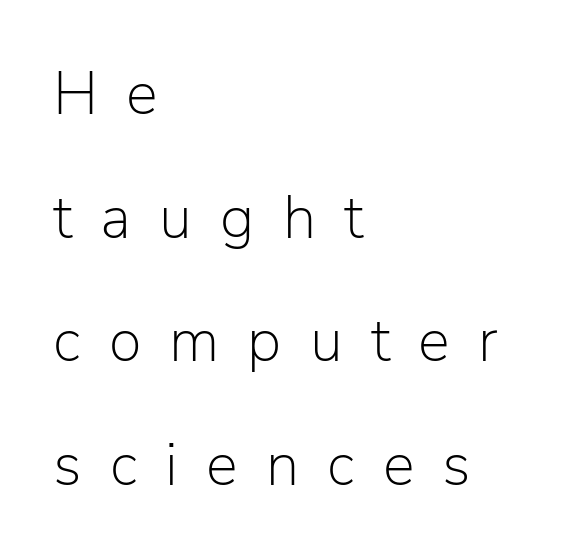
Q: Is the text bold? A: No.
Q: Is the text italic (slanted)? A: No, it is upright.
Q: Is the typeface a serif or a sans-serif typeface? A: Sans-serif.
Q: Is the text underlined? A: No.
Q: How is the paragraph aligned? A: Left-aligned.
Q: Is the spacing between letters normal or unusually wide? A: Unusually wide.
Q: Is the spacing between lines tight, normal or loose? A: Loose.
Q: Width (condensed, normal, or wide)? A: Normal.
Q: Stroke contrast? A: Low.
Q: x-height? A: Medium.
Q: Monospaced? A: No.
